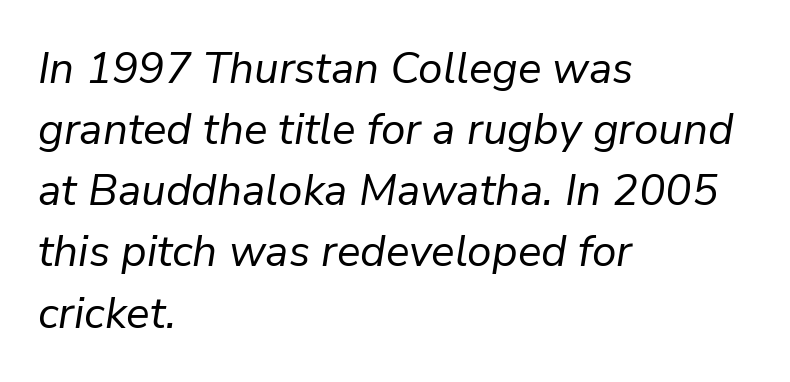
Q: Is the text bold? A: No.
Q: Is the text italic (slanted)? A: Yes, it leans right by about 9 degrees.
Q: Is the text underlined? A: No.
Q: How is the paragraph aligned? A: Left-aligned.
Q: Is the spacing between letters normal or unusually wide? A: Normal.
Q: Is the spacing between lines tight, normal or loose? A: Normal.
Q: Width (condensed, normal, or wide)? A: Normal.
Q: Stroke contrast? A: Low.
Q: x-height? A: Medium.
Q: Monospaced? A: No.
